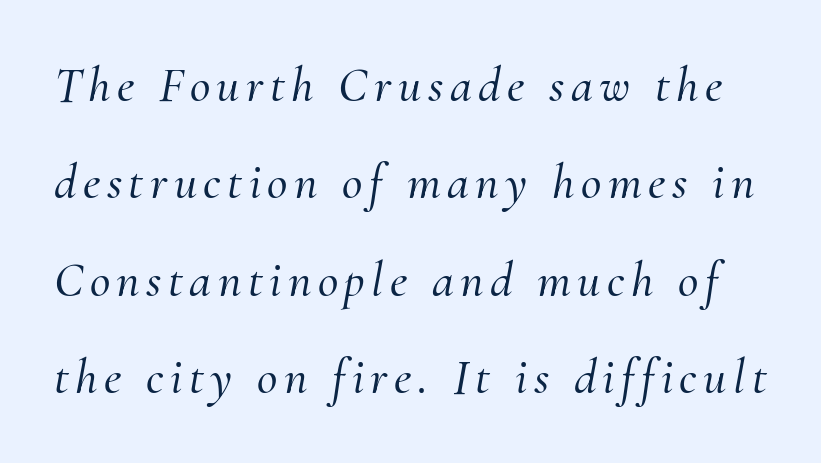
Q: Is the text italic (slanted)? A: Yes, it leans right by about 10 degrees.
Q: Is the typeface a serif or a sans-serif typeface? A: Serif.
Q: Is the text underlined? A: No.
Q: Is the spacing between lines tight, normal or loose? A: Loose.
Q: Width (condensed, normal, or wide)? A: Normal.
Q: Stroke contrast? A: Medium.
Q: x-height? A: Small.
Q: Monospaced? A: No.
